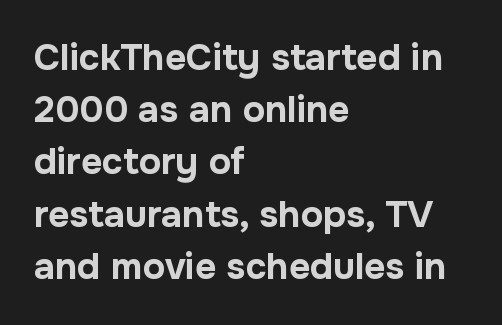
The image shows 37 px bold sans-serif type, upright; set left-aligned, normal line spacing (1.41x), normal letter spacing, not underlined; low stroke contrast and a medium x-height.
